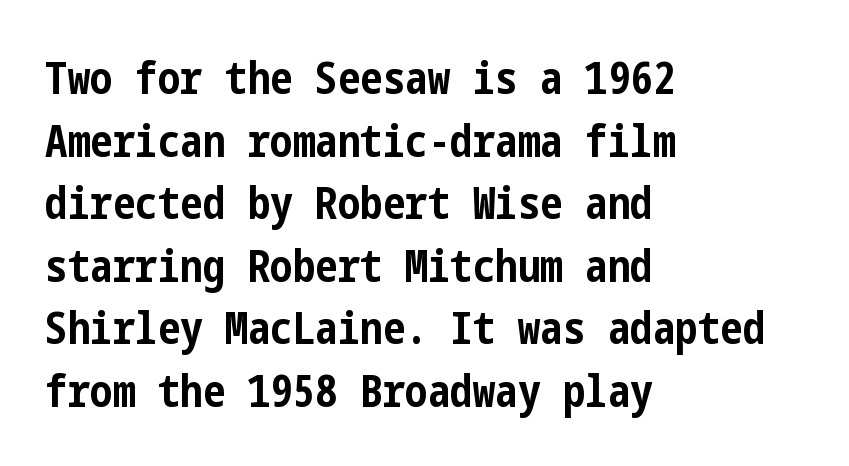
The image shows 45 px bold, condensed sans-serif type, upright; set left-aligned, normal line spacing (1.39x), normal letter spacing, not underlined; low stroke contrast and a medium x-height.
